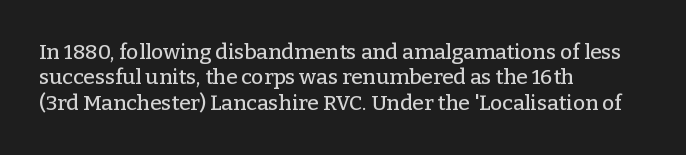
Q: Is the text italic (slanted)? A: No, it is upright.
Q: Is the text underlined? A: No.
Q: How is the paragraph aligned? A: Left-aligned.
Q: Is the spacing between letters normal or unusually wide? A: Normal.
